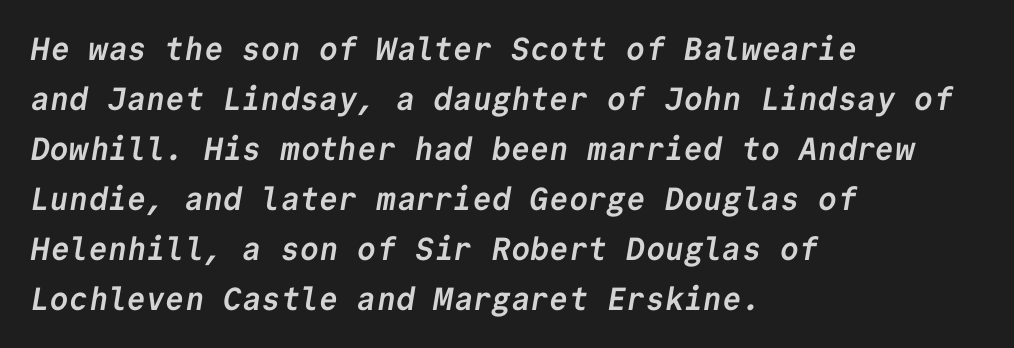
{"serif": "no", "bold": "yes", "weight": "semibold", "width": "normal", "stroke_contrast": "low", "x_height": "medium", "monospaced": "yes", "underline": "no", "align": "left", "line_spacing": "normal", "line_spacing_ratio": 1.56, "letter_spacing": "normal", "letter_spacing_em": 0.0, "glyph_px": 32}
